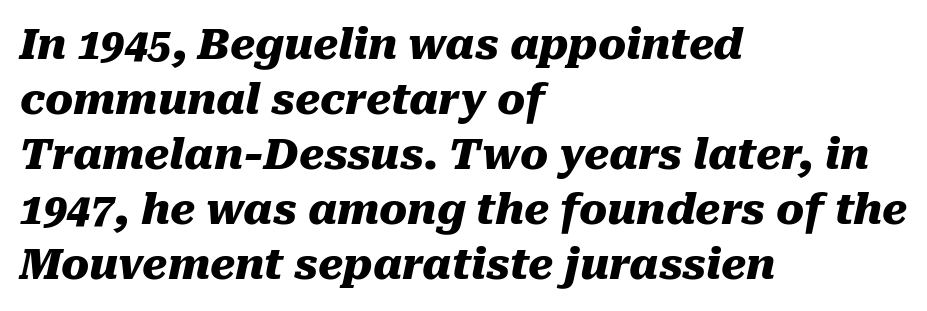
Q: Is the text bold? A: Yes.
Q: Is the text italic (slanted)? A: Yes, it leans right by about 10 degrees.
Q: Is the text underlined? A: No.
Q: How is the paragraph aligned? A: Left-aligned.
Q: Is the spacing between letters normal or unusually wide? A: Normal.
Q: Is the spacing between lines tight, normal or loose? A: Normal.
Q: Width (condensed, normal, or wide)? A: Normal.
Q: Stroke contrast? A: Medium.
Q: x-height? A: Medium.
Q: Monospaced? A: No.
